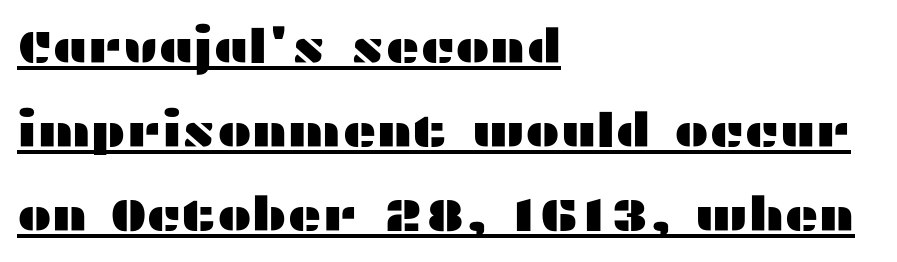
Q: Is the text italic (slanted)? A: No, it is upright.
Q: Is the typeface a serif or a sans-serif typeface? A: Sans-serif.
Q: Is the text underlined? A: Yes.
Q: How is the paragraph aligned? A: Left-aligned.
Q: Is the spacing between letters normal or unusually wide? A: Normal.
Q: Width (condensed, normal, or wide)? A: Wide.
Q: Stroke contrast? A: Medium.
Q: x-height? A: Medium.
Q: Monospaced? A: No.
